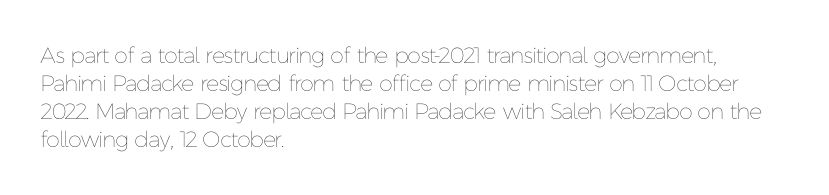
The image shows 22 px text type, upright; set left-aligned, normal line spacing (1.28x), normal letter spacing, not underlined.
